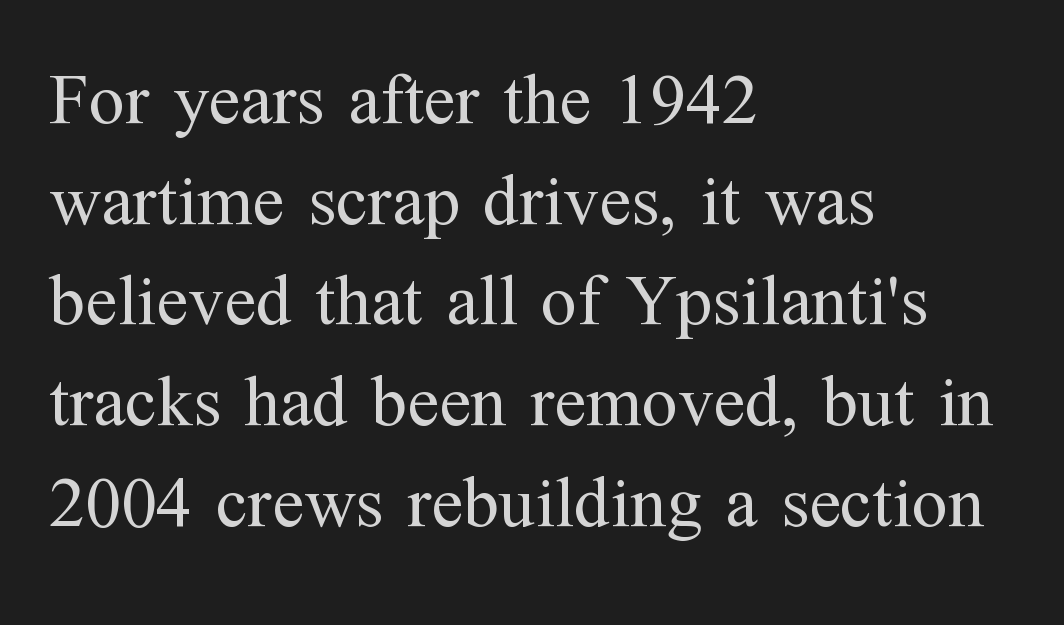
Q: Is the text bold? A: No.
Q: Is the text italic (slanted)? A: No, it is upright.
Q: Is the typeface a serif or a sans-serif typeface? A: Serif.
Q: Is the text underlined? A: No.
Q: How is the paragraph aligned? A: Left-aligned.
Q: Is the spacing between letters normal or unusually wide? A: Normal.
Q: Is the spacing between lines tight, normal or loose? A: Normal.
Q: Width (condensed, normal, or wide)? A: Normal.
Q: Stroke contrast? A: Medium.
Q: x-height? A: Medium.
Q: Monospaced? A: No.
